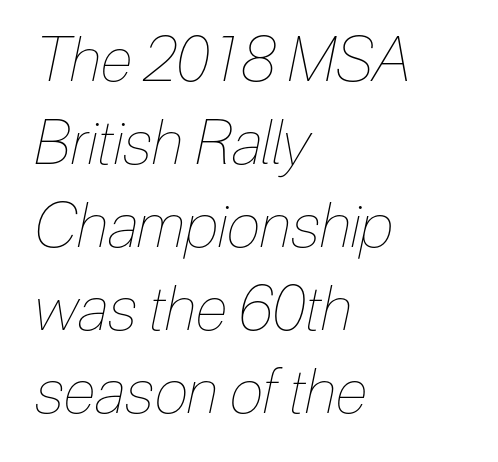
The compositor pushed each line to the left boundary. Do the characters align in a grid? No, the font is proportional. The leading is moderate, giving the passage an even texture. Letters have the restrained weight of plain body copy at most.
